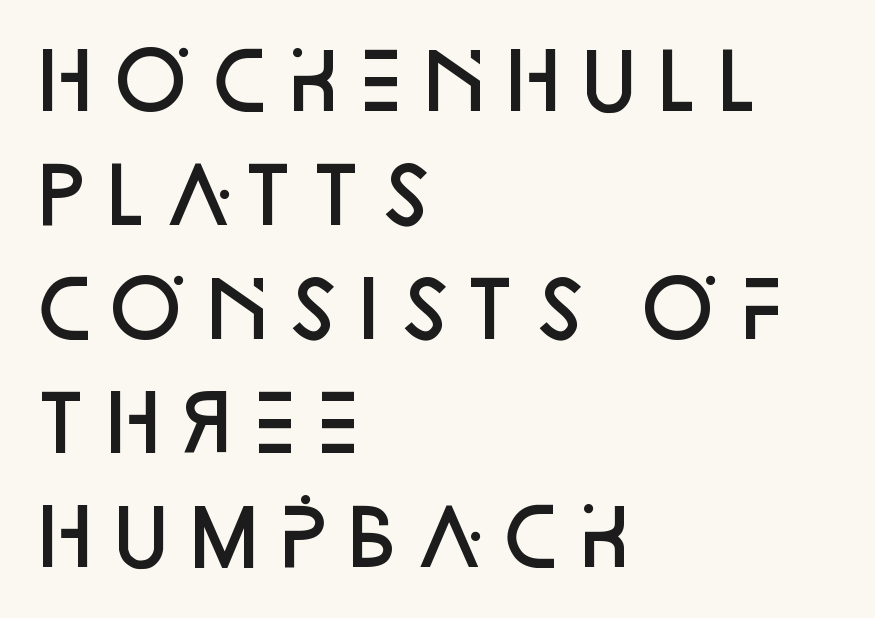
Left-aligned paragraph, ragged on the right. Baseline-to-baseline distance is the conventional proportion of letter height. The letters advance in unequal steps, a hallmark of proportional type. Weight check: semibold — heavier than regular, not quite bold. Words float on clear page, feet unadorned.
